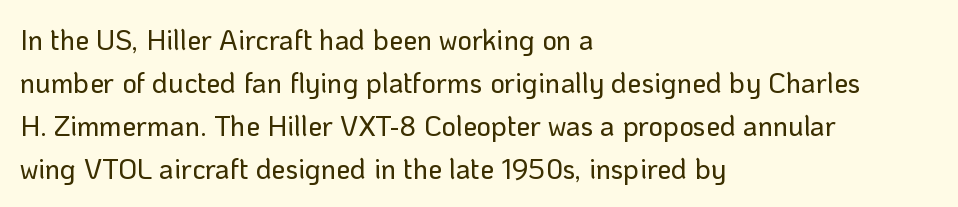
Q: Is the text italic (slanted)? A: No, it is upright.
Q: Is the typeface a serif or a sans-serif typeface? A: Sans-serif.
Q: Is the text underlined? A: No.
Q: How is the paragraph aligned? A: Left-aligned.
Q: Is the spacing between letters normal or unusually wide? A: Normal.
Q: Is the spacing between lines tight, normal or loose? A: Normal.
Q: Width (condensed, normal, or wide)? A: Normal.
Q: Stroke contrast? A: Low.
Q: x-height? A: Medium.
Q: Monospaced? A: No.
